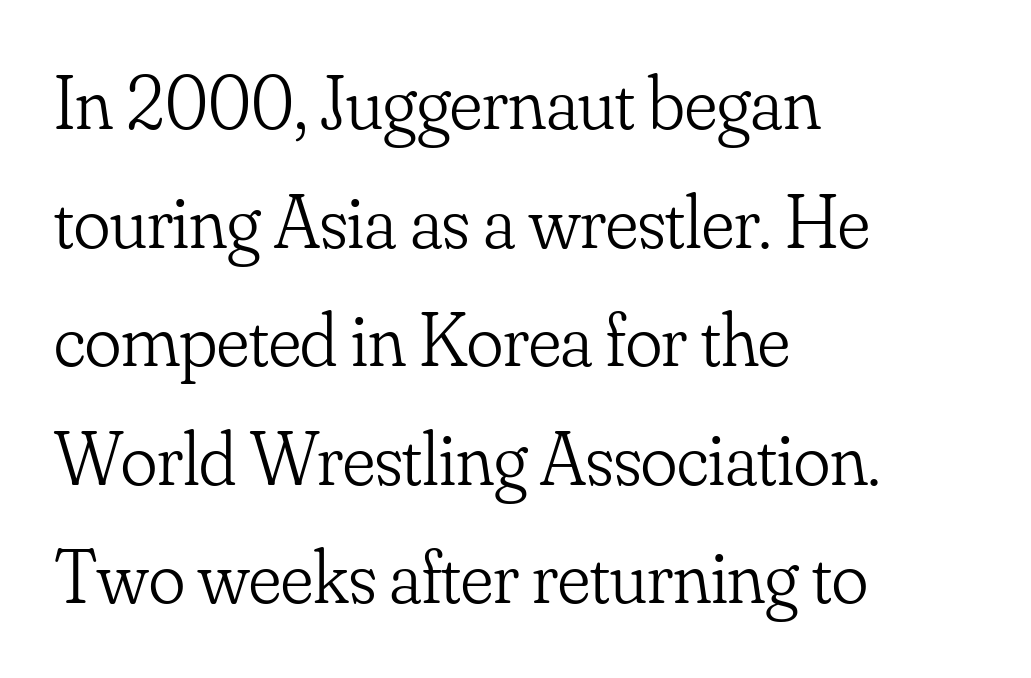
{"serif": "yes", "italic": "no", "bold": "no", "weight": "light", "width": "normal", "stroke_contrast": "low", "x_height": "small", "monospaced": "no", "underline": "no", "align": "left", "line_spacing": "normal", "line_spacing_ratio": 1.56, "letter_spacing": "normal", "letter_spacing_em": 0.0, "glyph_px": 76}
